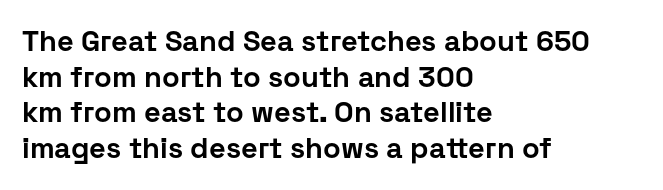
Q: Is the text bold? A: Yes.
Q: Is the text italic (slanted)? A: No, it is upright.
Q: Is the typeface a serif or a sans-serif typeface? A: Sans-serif.
Q: Is the text underlined? A: No.
Q: How is the paragraph aligned? A: Left-aligned.
Q: Is the spacing between letters normal or unusually wide? A: Normal.
Q: Width (condensed, normal, or wide)? A: Normal.
Q: Stroke contrast? A: Low.
Q: x-height? A: Medium.
Q: Monospaced? A: No.
